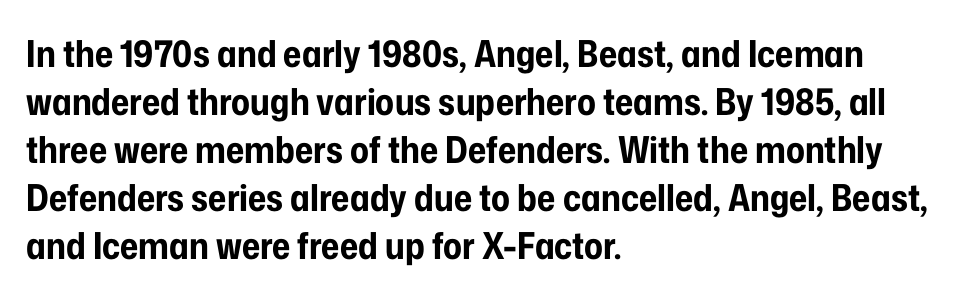
The image shows 37 px bold, condensed sans-serif type, upright; set left-aligned, normal line spacing (1.3x), normal letter spacing, not underlined; low stroke contrast and a medium x-height.
